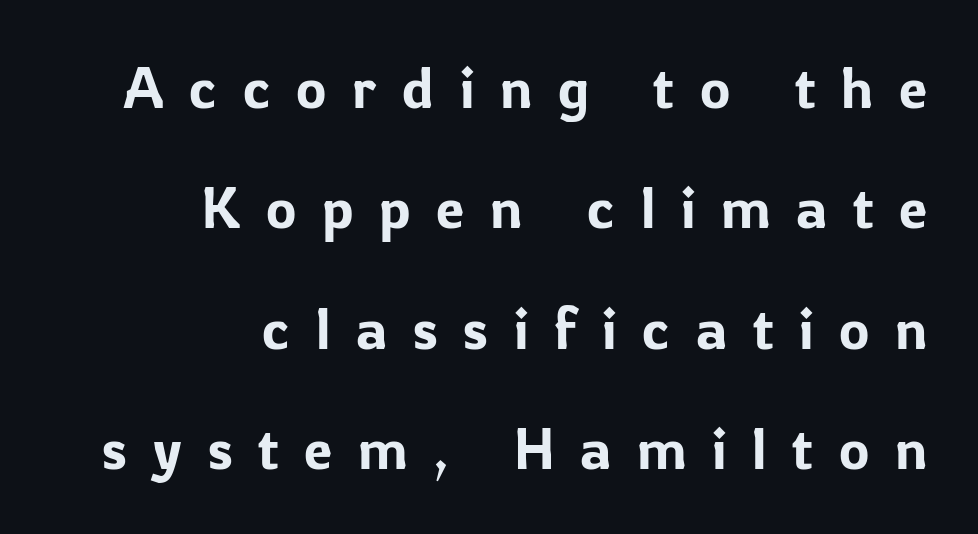
The image shows 57 px sans-serif type, upright; set right-aligned, loose line spacing (2.11x), unusually wide letter spacing (+0.45 em), not underlined; low stroke contrast and a medium x-height.
